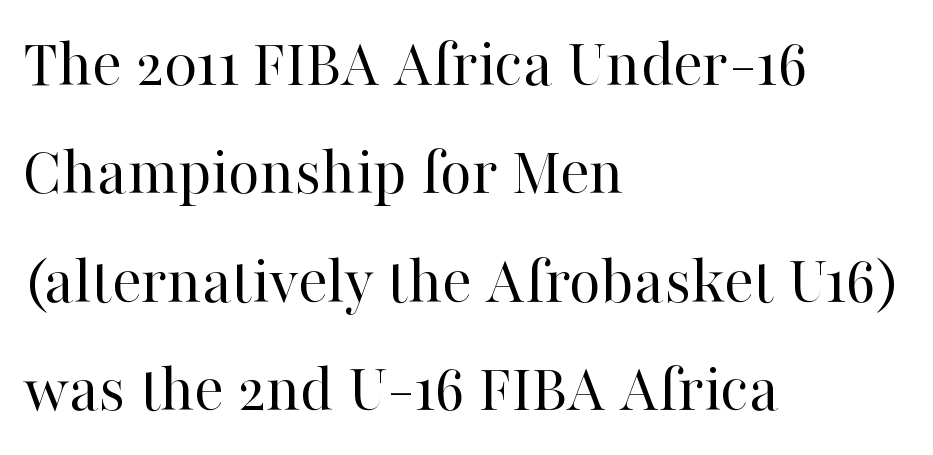
Q: Is the text bold? A: No.
Q: Is the text italic (slanted)? A: No, it is upright.
Q: Is the typeface a serif or a sans-serif typeface? A: Serif.
Q: Is the text underlined? A: No.
Q: How is the paragraph aligned? A: Left-aligned.
Q: Is the spacing between letters normal or unusually wide? A: Normal.
Q: Is the spacing between lines tight, normal or loose? A: Normal.
Q: Width (condensed, normal, or wide)? A: Normal.
Q: Stroke contrast? A: High.
Q: x-height? A: Medium.
Q: Monospaced? A: No.
